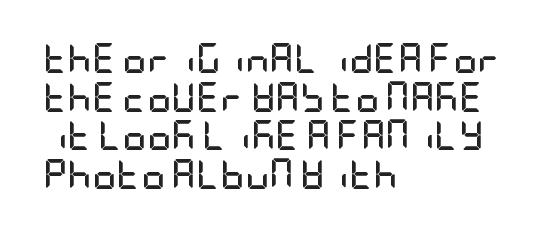
{"serif": "no", "italic": "no", "bold": "yes", "weight": "semibold", "width": "condensed", "stroke_contrast": "low", "x_height": "large", "underline": "no", "align": "left", "line_spacing": "normal", "line_spacing_ratio": 1.29, "letter_spacing": "normal", "letter_spacing_em": 0.0, "glyph_px": 30}
